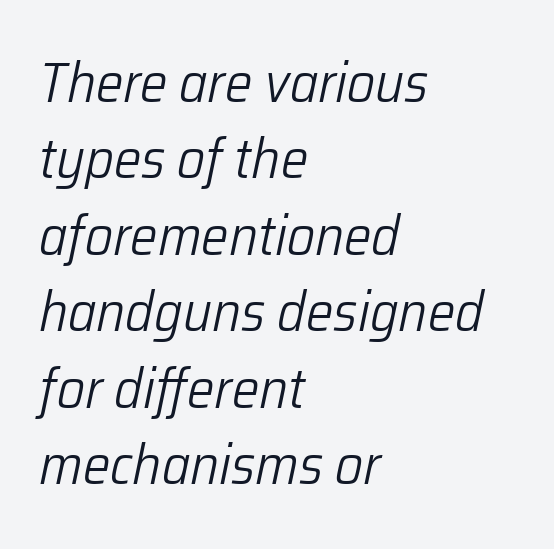
Q: Is the text bold? A: No.
Q: Is the text italic (slanted)? A: Yes, it leans right by about 12 degrees.
Q: Is the text underlined? A: No.
Q: How is the paragraph aligned? A: Left-aligned.
Q: Is the spacing between letters normal or unusually wide? A: Normal.
Q: Is the spacing between lines tight, normal or loose? A: Normal.
Q: Width (condensed, normal, or wide)? A: Normal.
Q: Stroke contrast? A: Low.
Q: x-height? A: Medium.
Q: Monospaced? A: No.
